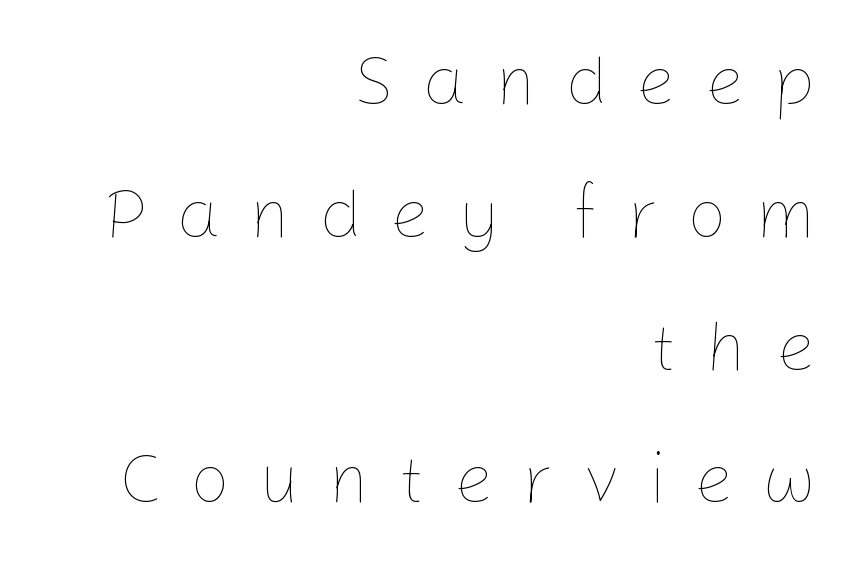
{"italic": "no", "bold": "no", "weight": "thin", "width": "normal", "stroke_contrast": "low", "x_height": "medium", "monospaced": "no", "underline": "no", "align": "right", "line_spacing_ratio": 1.87, "letter_spacing": "wide", "letter_spacing_em": 0.39, "glyph_px": 71}
